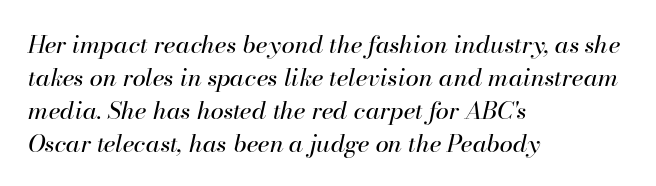
{"italic": "yes", "lean": "right", "slant_degrees": 13, "bold": "no", "underline": "no", "align": "left", "line_spacing": "normal", "line_spacing_ratio": 1.38, "letter_spacing": "normal", "letter_spacing_em": 0.0, "glyph_px": 24}
